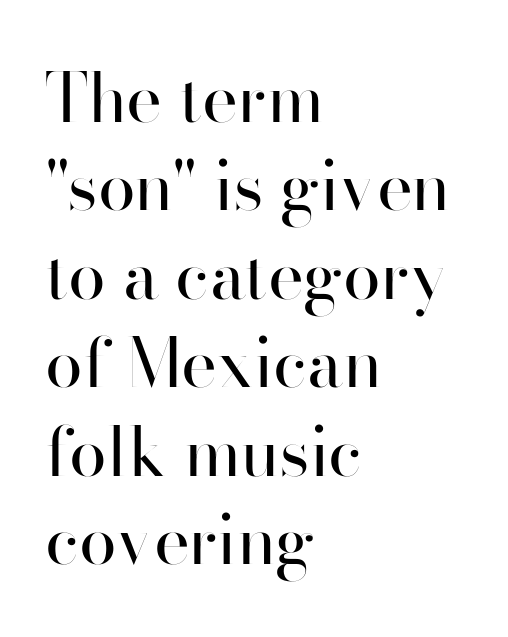
Posture: upright roman. This rendering uses left alignment, leaving the right contour irregular. A normal amount of white space separates one row of letters from the next. Unbolded letterforms with no extra heft.
